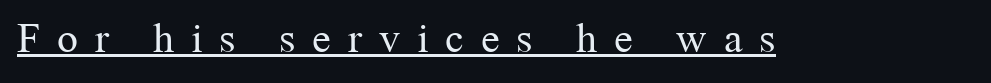
Q: Is the text bold? A: No.
Q: Is the text italic (slanted)? A: No, it is upright.
Q: Is the typeface a serif or a sans-serif typeface? A: Serif.
Q: Is the text underlined? A: Yes.
Q: Is the spacing between letters normal or unusually wide? A: Unusually wide.
Q: Width (condensed, normal, or wide)? A: Normal.
Q: Stroke contrast? A: Medium.
Q: x-height? A: Medium.
Q: Monospaced? A: No.
